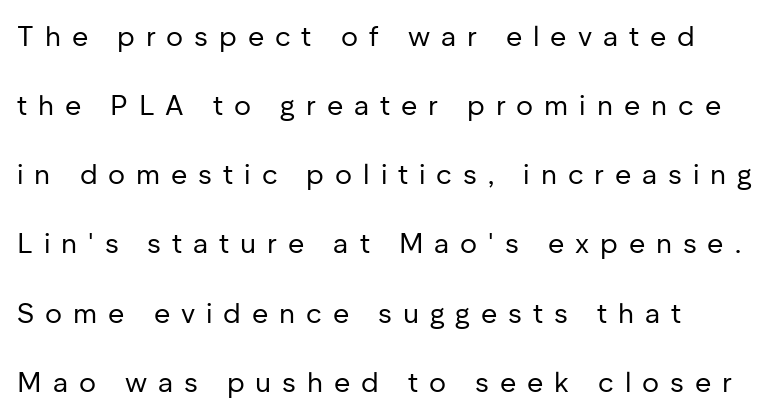
{"serif": "no", "italic": "no", "bold": "no", "weight": "regular", "width": "normal", "stroke_contrast": "low", "x_height": "medium", "monospaced": "no", "underline": "no", "align": "left", "line_spacing": "loose", "line_spacing_ratio": 2.47, "letter_spacing": "wide", "letter_spacing_em": 0.39, "glyph_px": 28}
